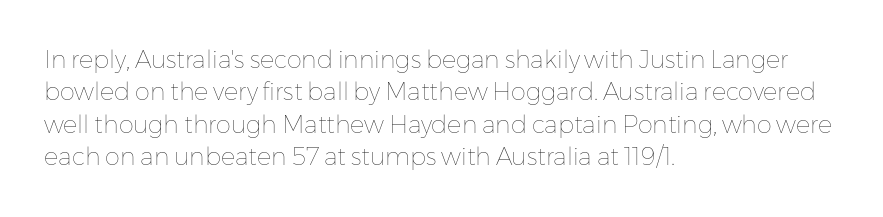
The image shows 24 px text type, upright; set left-aligned, normal line spacing (1.35x), normal letter spacing, not underlined.
